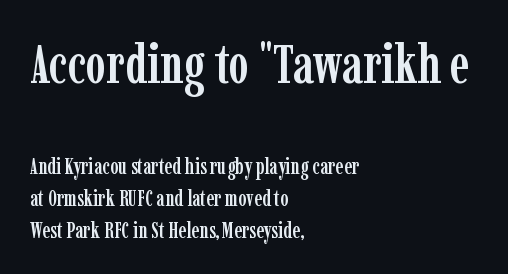
{"serif": "yes", "italic": "no", "width": "condensed", "stroke_contrast": "low", "x_height": "medium", "monospaced": "no", "underline": "no", "align": "left", "line_spacing": "normal", "line_spacing_ratio": 1.44, "letter_spacing": "normal", "letter_spacing_em": 0.0, "larger_block": "first", "size_ratio": 2.5, "glyph_px": 55}
